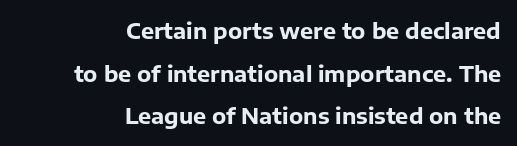
The image shows 22 px bold type, upright; set right-aligned, loose line spacing (1.94x), normal letter spacing, not underlined.
